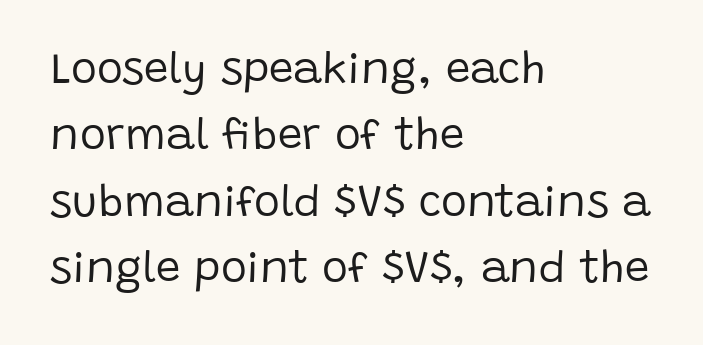
Q: Is the text bold? A: No.
Q: Is the text italic (slanted)? A: No, it is upright.
Q: Is the typeface a serif or a sans-serif typeface? A: Sans-serif.
Q: Is the text underlined? A: No.
Q: How is the paragraph aligned? A: Left-aligned.
Q: Is the spacing between letters normal or unusually wide? A: Normal.
Q: Is the spacing between lines tight, normal or loose? A: Normal.
Q: Width (condensed, normal, or wide)? A: Normal.
Q: Stroke contrast? A: Low.
Q: x-height? A: Large.
Q: Monospaced? A: No.
